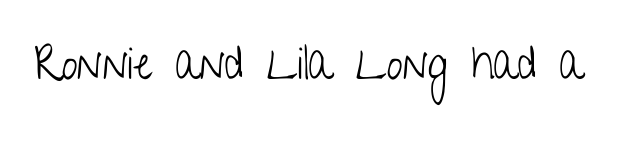
Q: Is the text bold? A: No.
Q: Is the text italic (slanted)? A: No, it is upright.
Q: Is the typeface a serif or a sans-serif typeface? A: Sans-serif.
Q: Is the text underlined? A: No.
Q: Is the spacing between letters normal or unusually wide? A: Normal.
Q: Width (condensed, normal, or wide)? A: Condensed.
Q: Stroke contrast? A: Low.
Q: x-height? A: Medium.
Q: Monospaced? A: No.
